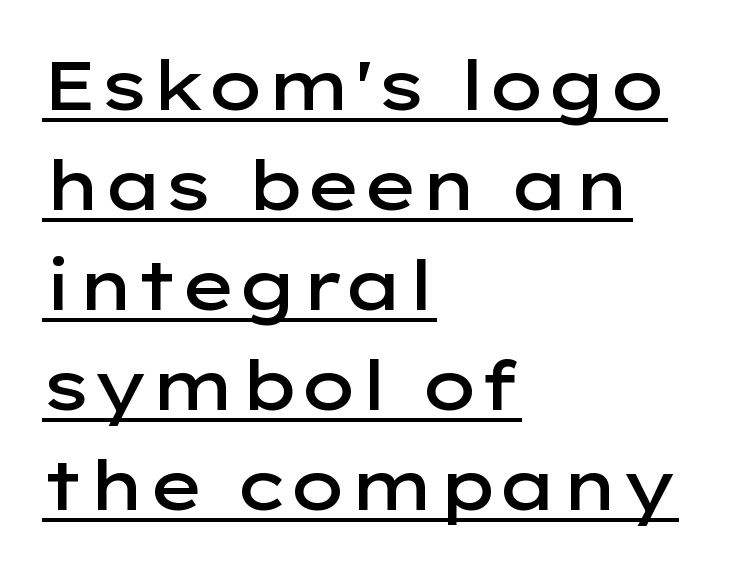
The image shows 68 px semibold, wide sans-serif type, upright; set left-aligned, normal line spacing (1.47x), normal letter spacing, underlined; low stroke contrast and a medium x-height.
